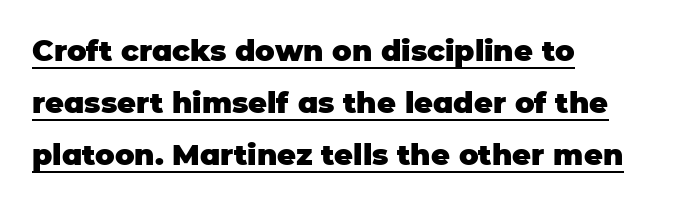
Is the type bold? Yes — the strokes are clearly thick and heavy. Look at the tracking — it's just the regular setting, nothing added. Is the block centered? No — it sits flush against the left margin. This sample uses an upright cut, with every glyph sitting square on the baseline. The type family on display is of the sans-serif kind.
